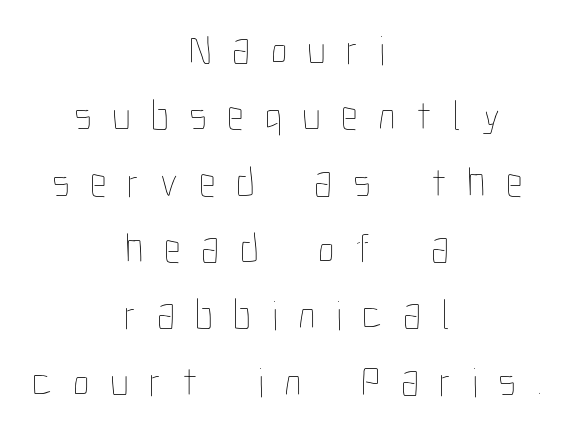
Q: Is the text bold? A: No.
Q: Is the text italic (slanted)? A: No, it is upright.
Q: Is the text underlined? A: No.
Q: How is the paragraph aligned? A: Centered.
Q: Is the spacing between letters normal or unusually wide? A: Unusually wide.
Q: Is the spacing between lines tight, normal or loose? A: Normal.
Q: Width (condensed, normal, or wide)? A: Condensed.
Q: Stroke contrast? A: Low.
Q: x-height? A: Medium.
Q: Monospaced? A: No.
